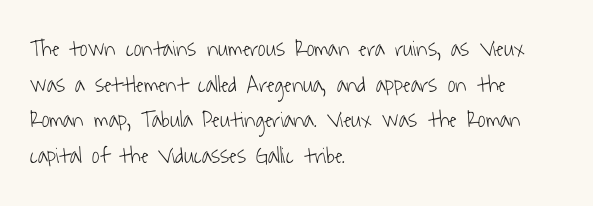
Which margin do the lines hug? The left one — the right edge is uneven. What stands out about the letter spacing? Nothing — it is the standard amount. One glance says typical: line gaps are just what's usual. Check under the words: just untouched page. Weight class: somewhere from thin through regular.
